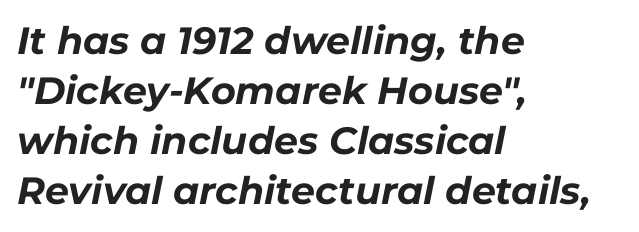
The image shows 38 px bold type, italic (leaning right); set left-aligned, normal line spacing (1.32x), normal letter spacing, not underlined; low stroke contrast and a medium x-height.
